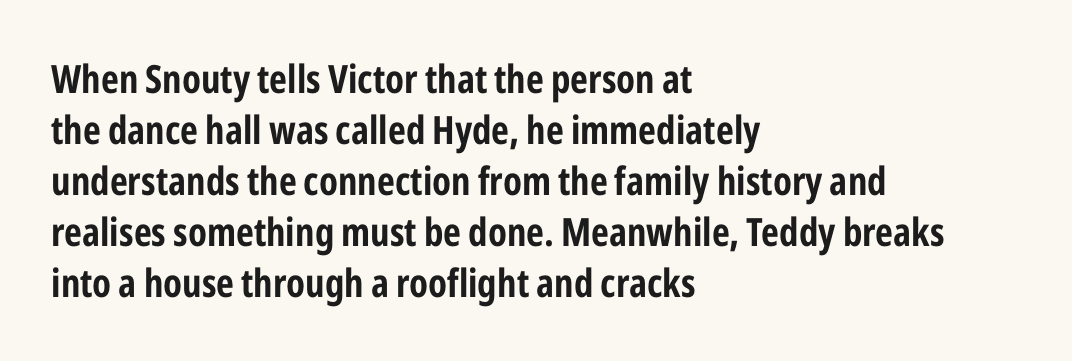
Q: Is the text bold? A: Yes.
Q: Is the text italic (slanted)? A: No, it is upright.
Q: Is the typeface a serif or a sans-serif typeface? A: Sans-serif.
Q: Is the text underlined? A: No.
Q: How is the paragraph aligned? A: Left-aligned.
Q: Is the spacing between letters normal or unusually wide? A: Normal.
Q: Is the spacing between lines tight, normal or loose? A: Normal.
Q: Width (condensed, normal, or wide)? A: Condensed.
Q: Stroke contrast? A: Low.
Q: x-height? A: Medium.
Q: Monospaced? A: No.
